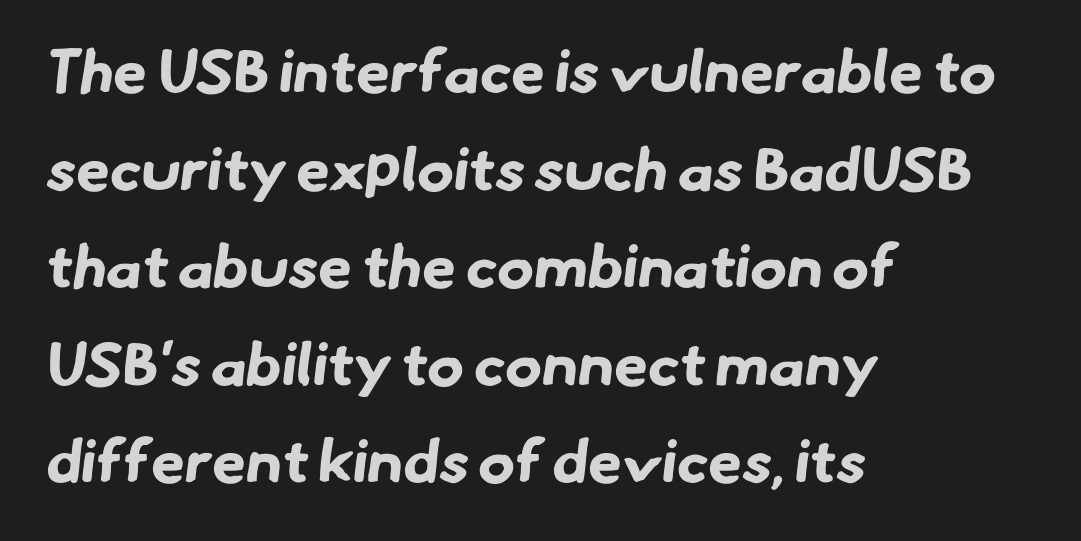
Q: Is the text bold? A: Yes.
Q: Is the typeface a serif or a sans-serif typeface? A: Sans-serif.
Q: Is the text underlined? A: No.
Q: How is the paragraph aligned? A: Left-aligned.
Q: Is the spacing between letters normal or unusually wide? A: Normal.
Q: Is the spacing between lines tight, normal or loose? A: Normal.
Q: Width (condensed, normal, or wide)? A: Normal.
Q: Stroke contrast? A: Low.
Q: x-height? A: Small.
Q: Monospaced? A: No.
